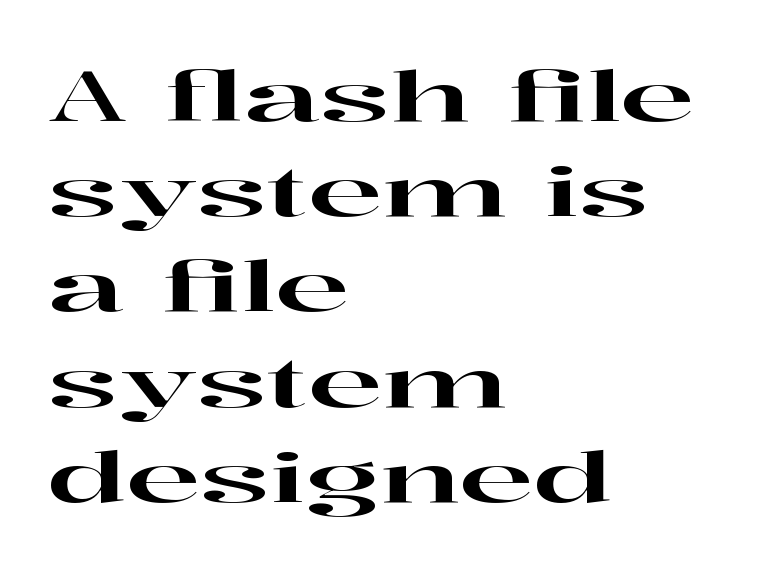
The rendering uses a moderate line-height, typical for paragraphs. The gap between lines stays unmarked. Look at the bottom of the vertical strokes: they flare into serifs here. Nothing unusual about the tracking: characters are spaced as the font intends. Every character sits straight up, as roman type does. Compared with a centered layout, this one pins lines to the left instead.
